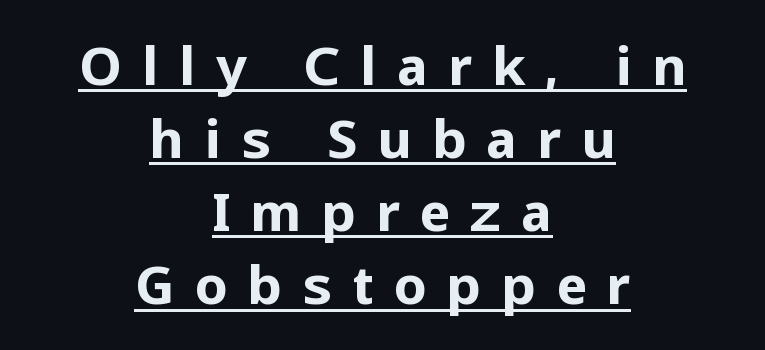
Every character sits straight up, as roman type does. The type is letterspaced generously, with wide tracking. In designer terms, the underline attribute is active on this setting. To sum up the face: it is a sans, with no serifs.
